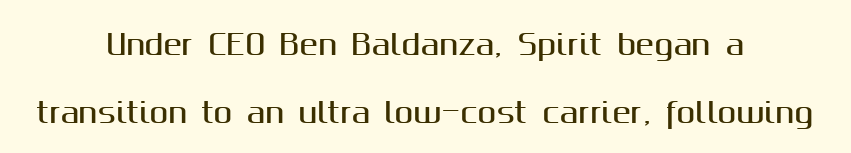
{"serif": "no", "italic": "no", "width": "normal", "stroke_contrast": "medium", "x_height": "medium", "monospaced": "no", "underline": "no", "align": "center", "line_spacing": "loose", "line_spacing_ratio": 2.42, "letter_spacing": "normal", "letter_spacing_em": 0.0, "glyph_px": 28}
